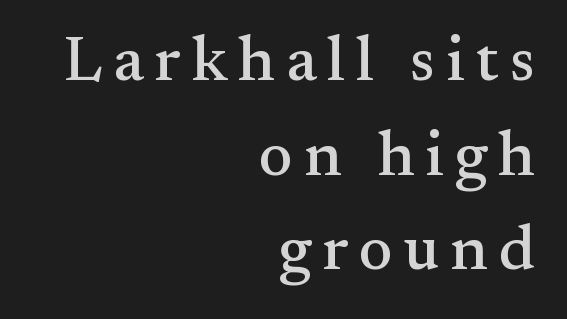
{"serif": "yes", "italic": "no", "width": "normal", "stroke_contrast": "medium", "x_height": "small", "monospaced": "no", "underline": "no", "align": "right", "line_spacing": "normal", "line_spacing_ratio": 1.48, "glyph_px": 64}
